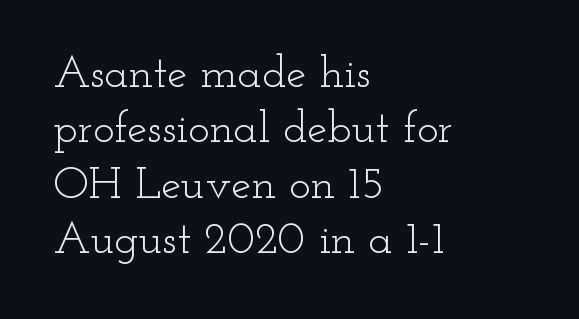
Q: Is the text bold? A: No.
Q: Is the text italic (slanted)? A: No, it is upright.
Q: Is the typeface a serif or a sans-serif typeface? A: Serif.
Q: Is the text underlined? A: No.
Q: How is the paragraph aligned? A: Left-aligned.
Q: Is the spacing between letters normal or unusually wide? A: Normal.
Q: Width (condensed, normal, or wide)? A: Wide.
Q: Stroke contrast? A: Low.
Q: x-height? A: Small.
Q: Monospaced? A: No.
